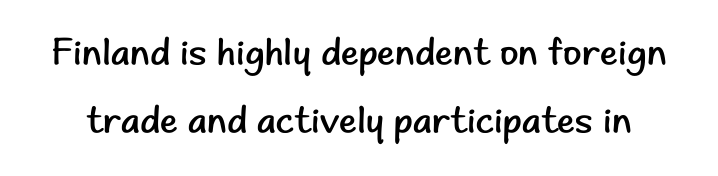
{"serif": "no", "italic": "no", "bold": "no", "weight": "regular", "width": "normal", "stroke_contrast": "low", "x_height": "small", "monospaced": "no", "underline": "no", "line_spacing_ratio": 1.78, "letter_spacing": "normal", "letter_spacing_em": 0.0, "glyph_px": 38}
